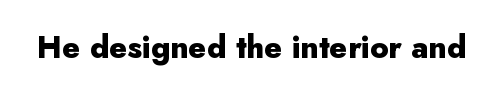
Q: Is the text bold? A: Yes.
Q: Is the text italic (slanted)? A: No, it is upright.
Q: Is the typeface a serif or a sans-serif typeface? A: Sans-serif.
Q: Is the text underlined? A: No.
Q: Is the spacing between letters normal or unusually wide? A: Normal.
Q: Width (condensed, normal, or wide)? A: Normal.
Q: Stroke contrast? A: Low.
Q: x-height? A: Small.
Q: Monospaced? A: No.
